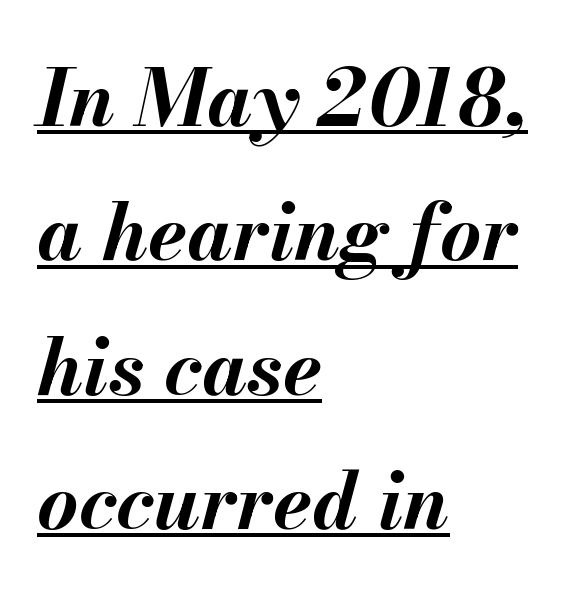
Q: Is the text bold? A: Yes.
Q: Is the text italic (slanted)? A: Yes, it leans right by about 13 degrees.
Q: Is the text underlined? A: Yes.
Q: How is the paragraph aligned? A: Left-aligned.
Q: Is the spacing between letters normal or unusually wide? A: Normal.
Q: Is the spacing between lines tight, normal or loose? A: Normal.
Q: Width (condensed, normal, or wide)? A: Normal.
Q: Stroke contrast? A: Medium.
Q: x-height? A: Small.
Q: Monospaced? A: No.
